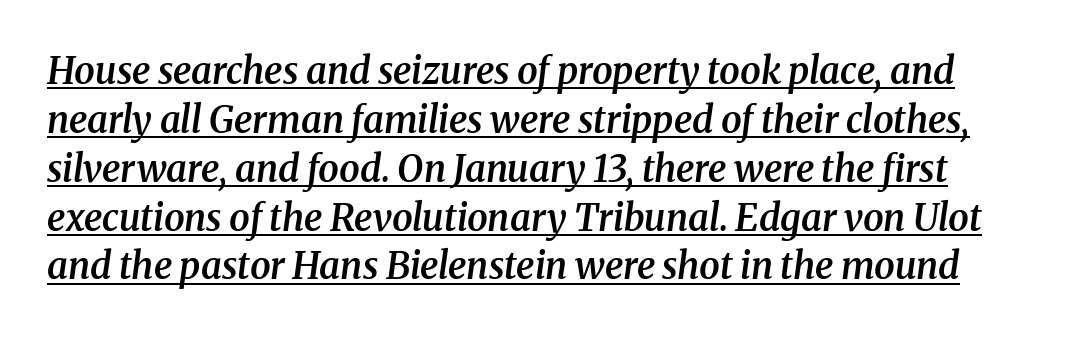
{"serif": "yes", "italic": "yes", "lean": "right", "slant_degrees": 8, "bold": "semi", "weight": "semibold", "width": "normal", "stroke_contrast": "medium", "x_height": "medium", "monospaced": "no", "underline": "yes", "line_spacing": "normal", "line_spacing_ratio": 1.32, "letter_spacing": "normal", "letter_spacing_em": 0.0, "glyph_px": 37}
